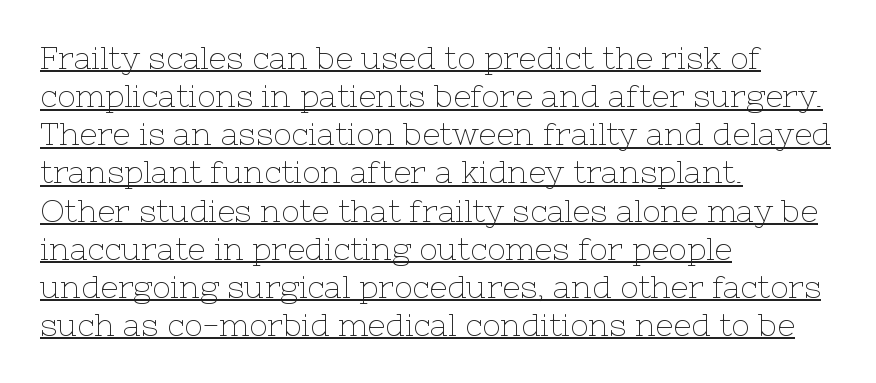
Check the space under the baseline: a stroke is drawn there. Stroke terminals: seriffed. This sample uses an upright cut, with every glyph sitting square on the baseline. Compared with a centered layout, this one pins lines to the left instead. The face used here is rendered with its standard letterfit. Nothing heavy about these letters — not bold at all.
